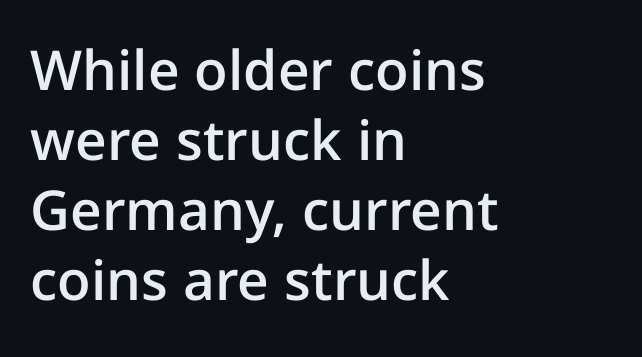
No extra tracking has been applied to these lines. The strip under each line holds only bare page. Notice how the passage keeps a crisp vertical edge on the left only. Is there much room between lines? A standard amount, neither cramped nor airy. Nope, not italic — everything's standing straight.
